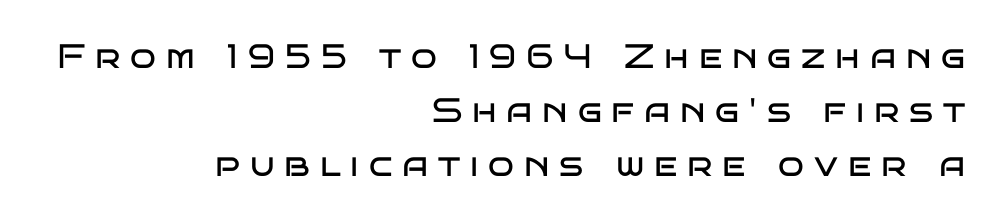
Heft: none added — not bold. This block has exactly the height ordinary leading produces. The lettering holds an erect, upright posture throughout. These lines have a slow, spaced-out rhythm from letter to letter. Words float on clear page, feet unadorned. The paragraph has a hard right edge and a soft left edge.
